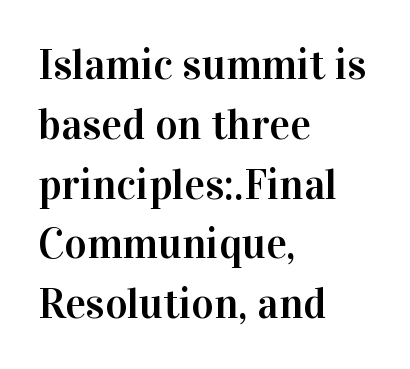
{"serif": "yes", "italic": "no", "width": "normal", "stroke_contrast": "high", "x_height": "medium", "monospaced": "no", "underline": "no", "align": "left", "line_spacing": "normal", "line_spacing_ratio": 1.39, "letter_spacing": "normal", "letter_spacing_em": 0.0, "glyph_px": 43}
